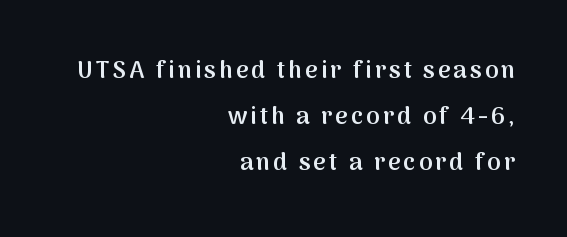
The image shows 24 px text type, upright; set right-aligned, loose line spacing (1.92x), not underlined.
